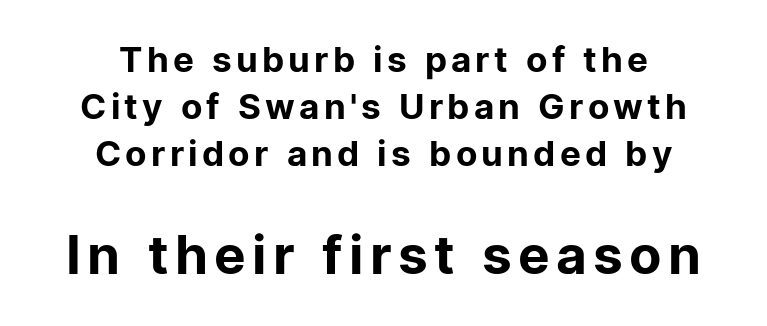
The letterforms sit at book weight or below. Honestly, the row spacing looks completely unremarkable. Note the varied advance widths — an 'i' is clearly narrower than an 'm'. Look at the bottom of the vertical strokes: they stop flat, with no serifs. This layout puts the modest block above and the oversized block below. Has an underline been added? It has not.
